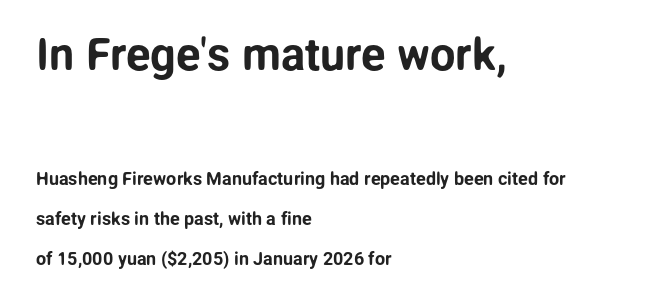
Q: Is the text italic (slanted)? A: No, it is upright.
Q: Is the typeface a serif or a sans-serif typeface? A: Sans-serif.
Q: Is the text underlined? A: No.
Q: How is the paragraph aligned? A: Left-aligned.
Q: Is the spacing between letters normal or unusually wide? A: Normal.
Q: Is the spacing between lines tight, normal or loose? A: Loose.
Q: Which block of text is set in a larger size, the first (top) or the second (bottom)? A: The first (top) one.
Q: Width (condensed, normal, or wide)? A: Normal.
Q: Stroke contrast? A: Low.
Q: x-height? A: Medium.
Q: Monospaced? A: No.
